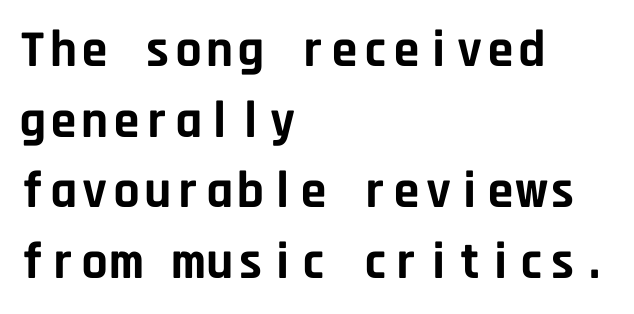
Q: Is the text bold? A: Yes.
Q: Is the text italic (slanted)? A: No, it is upright.
Q: Is the typeface a serif or a sans-serif typeface? A: Sans-serif.
Q: Is the text underlined? A: No.
Q: How is the paragraph aligned? A: Left-aligned.
Q: Is the spacing between letters normal or unusually wide? A: Normal.
Q: Is the spacing between lines tight, normal or loose? A: Normal.
Q: Width (condensed, normal, or wide)? A: Normal.
Q: Stroke contrast? A: Low.
Q: x-height? A: Large.
Q: Monospaced? A: Yes.
